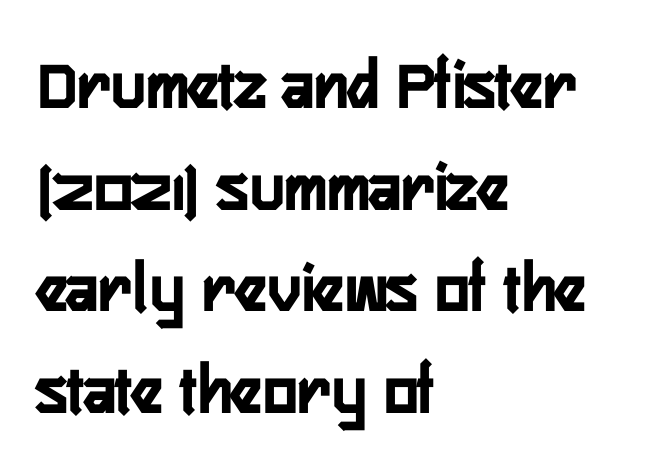
The image shows 72 px condensed sans-serif type, upright; set left-aligned, normal line spacing (1.41x), normal letter spacing, not underlined; low stroke contrast and a medium x-height.
